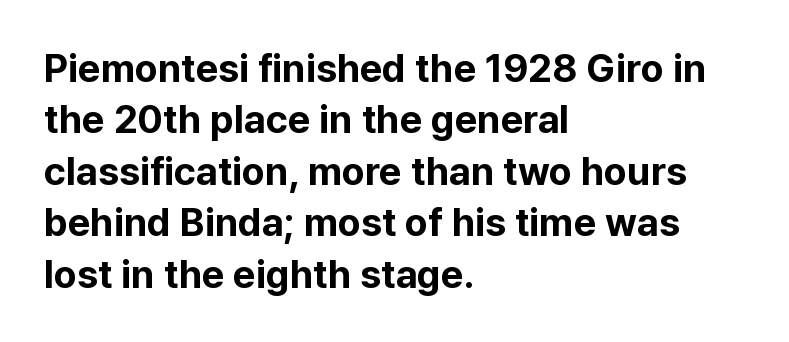
{"serif": "no", "italic": "no", "bold": "yes", "weight": "bold", "width": "normal", "stroke_contrast": "low", "x_height": "medium", "monospaced": "no", "underline": "no", "align": "left", "line_spacing": "normal", "line_spacing_ratio": 1.32, "letter_spacing": "normal", "letter_spacing_em": 0.0, "glyph_px": 39}
